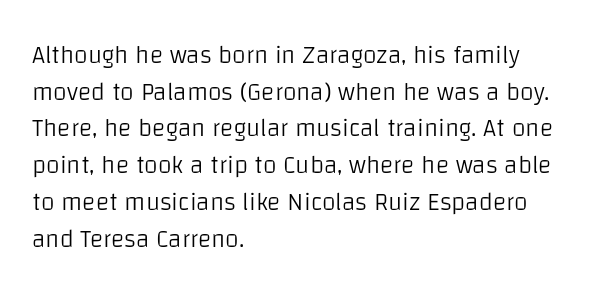
{"italic": "no", "bold": "no", "underline": "no", "align": "left", "line_spacing": "normal", "line_spacing_ratio": 1.47, "letter_spacing": "normal", "letter_spacing_em": 0.0, "glyph_px": 25}
